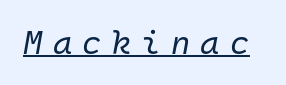
The image shows 33 px regular-weight type, italic (leaning right), monospaced; set unusually wide letter spacing (+0.31 em), underlined; low stroke contrast and a medium x-height.
